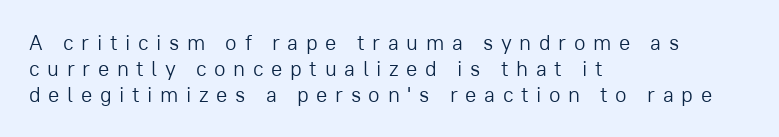
Q: Is the text bold? A: No.
Q: Is the text italic (slanted)? A: No, it is upright.
Q: Is the text underlined? A: No.
Q: How is the paragraph aligned? A: Left-aligned.
Q: Is the spacing between letters normal or unusually wide? A: Unusually wide.
